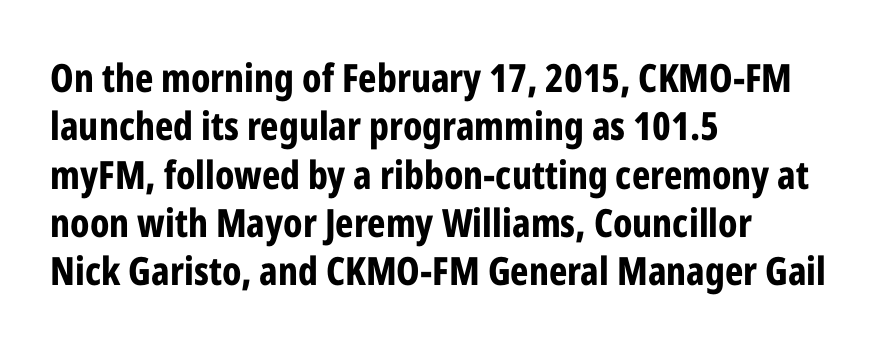
Do the characters align in a grid? No, the font is proportional. The gap between lines stays unmarked. Every character sits straight up, as roman type does. Characters follow at the spacing the type designer built in. Heavy-handed strokes throughout: this text is bold.
